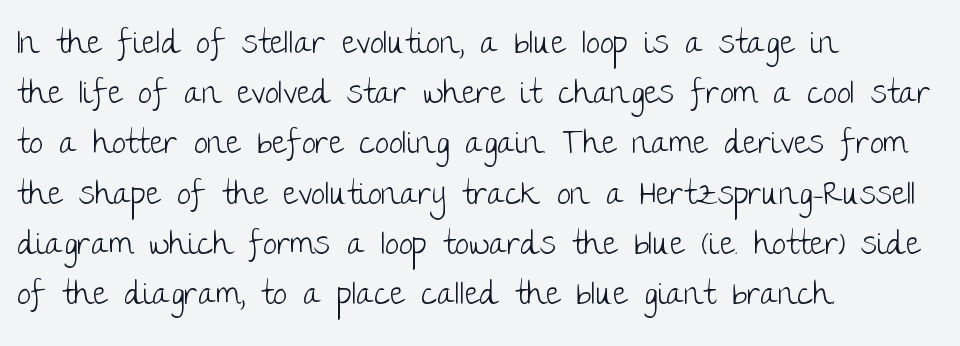
The font's upright variant was chosen for this text. The vertical gap from one line to the next is medium. The lines are quadded left. Type without underlining. Character widths vary here, with narrow letters taking less room than wide ones.
